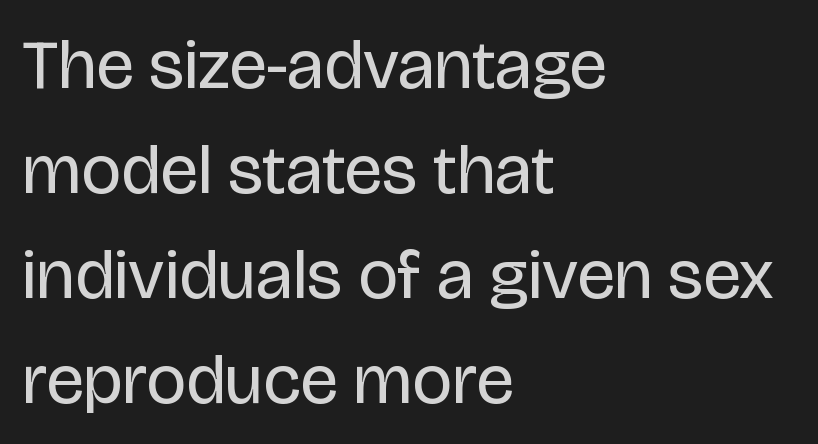
The image shows 70 px regular-weight sans-serif type, upright; set left-aligned, normal line spacing (1.5x), normal letter spacing, not underlined; low stroke contrast and a large x-height.
